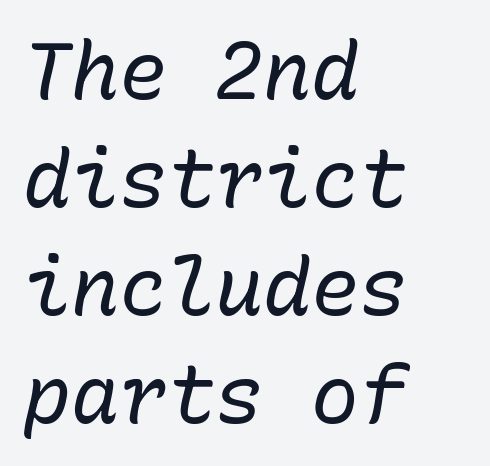
The image shows 80 px regular-weight type, italic (leaning right), monospaced; set left-aligned, normal line spacing (1.35x), normal letter spacing, not underlined; low stroke contrast and a medium x-height.
